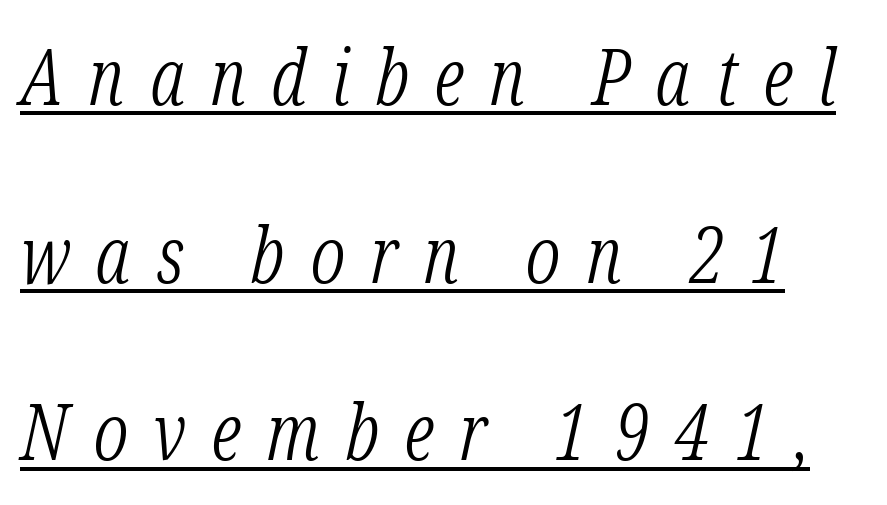
The face used here is seriffed, in the tradition of book romans. Stems here are at most as thick as an everyday book face. These lines stand farther apart than default settings would place them. A typesetter would mark this as italic.
